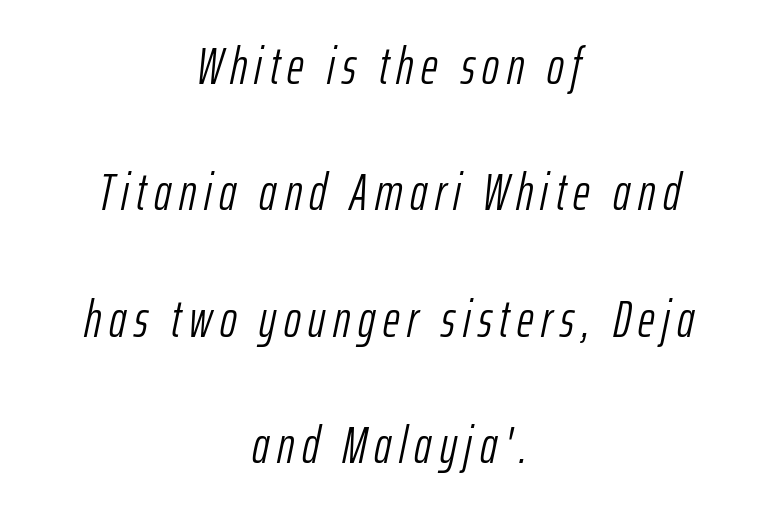
{"italic": "yes", "lean": "right", "slant_degrees": 12, "bold": "no", "weight": "light", "width": "condensed", "stroke_contrast": "low", "x_height": "medium", "monospaced": "no", "underline": "no", "align": "center", "line_spacing": "loose", "line_spacing_ratio": 2.48, "glyph_px": 51}
